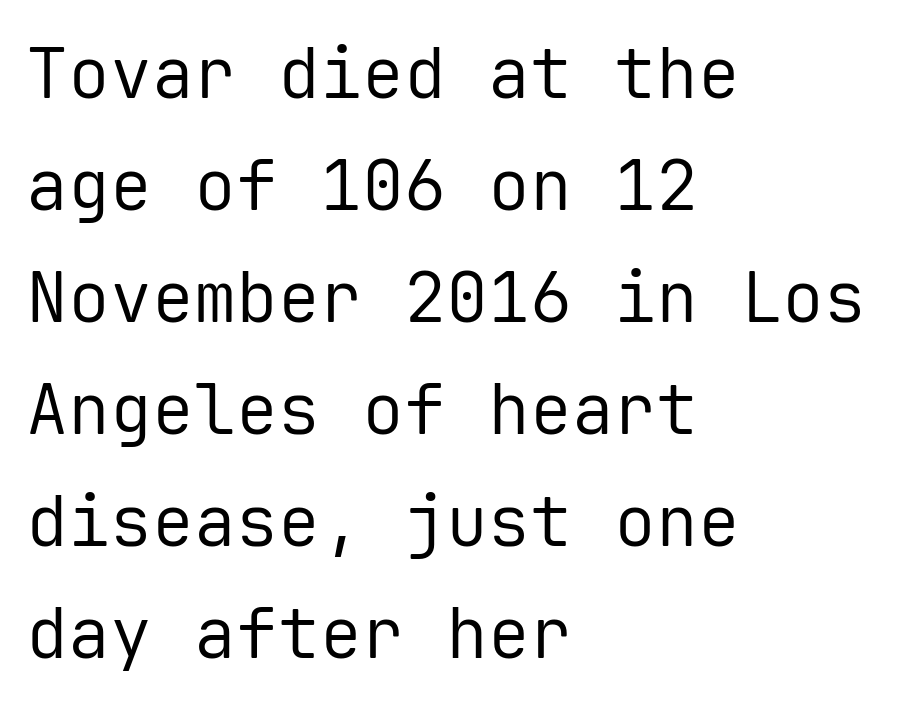
The image shows 70 px regular-weight sans-serif type, upright, monospaced; set left-aligned, normal line spacing (1.6x), normal letter spacing, not underlined; low stroke contrast and a medium x-height.
